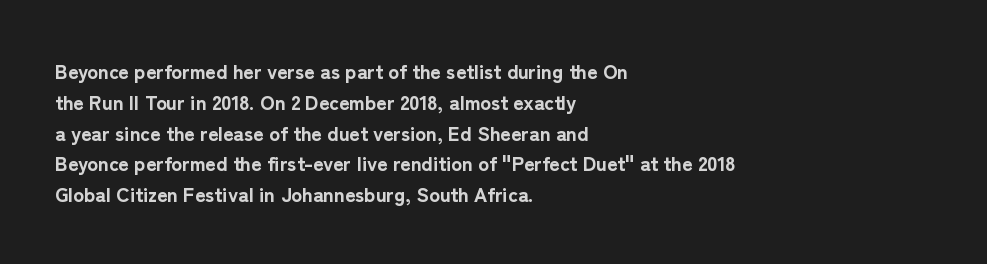
Q: Is the text bold? A: Yes.
Q: Is the text italic (slanted)? A: No, it is upright.
Q: Is the text underlined? A: No.
Q: How is the paragraph aligned? A: Left-aligned.
Q: Is the spacing between letters normal or unusually wide? A: Normal.
Q: Is the spacing between lines tight, normal or loose? A: Normal.
